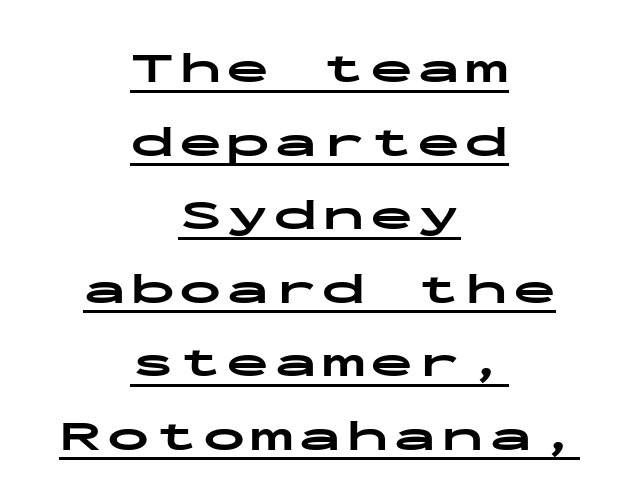
{"serif": "no", "italic": "no", "bold": "yes", "weight": "bold", "width": "wide", "stroke_contrast": "low", "x_height": "medium", "monospaced": "yes", "underline": "yes", "align": "center", "line_spacing_ratio": 1.71, "glyph_px": 43}
